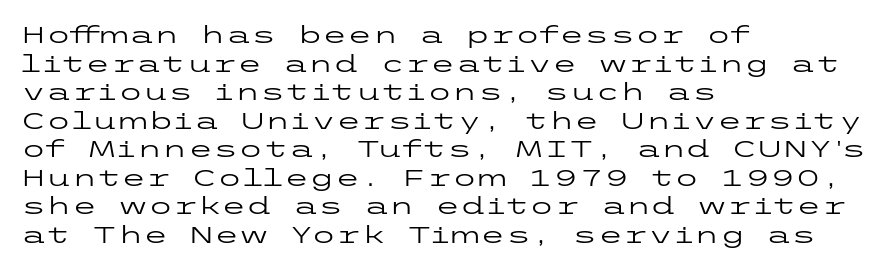
Beneath every word, the page is bare. On a weight scale, this lands at 450 or below. Look at the tracking — it's just the regular setting, nothing added. The typesetter chose a ragged-right arrangement here. Upright lettering throughout.
